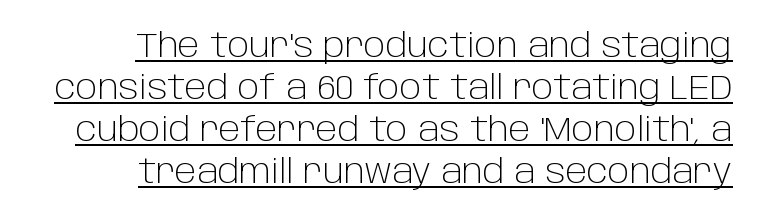
The image shows 34 px light sans-serif type, upright; set right-aligned, line spacing 1.24x, normal letter spacing, underlined; low stroke contrast and a large x-height.
